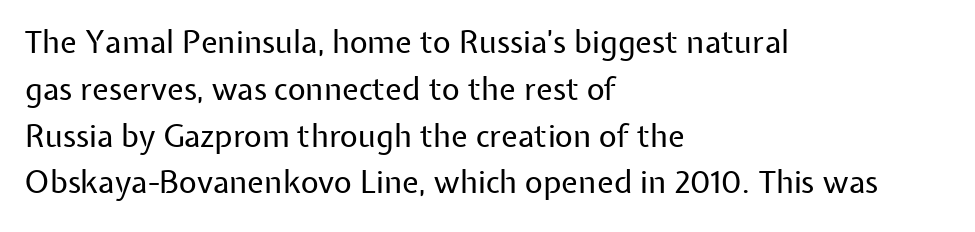
The image shows 31 px regular-weight sans-serif type, upright; set left-aligned, normal line spacing (1.51x), normal letter spacing, not underlined; low stroke contrast and a medium x-height.
